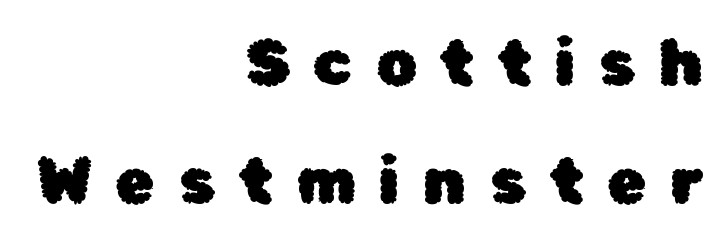
Q: Is the text italic (slanted)? A: No, it is upright.
Q: Is the typeface a serif or a sans-serif typeface? A: Sans-serif.
Q: Is the text underlined? A: No.
Q: How is the paragraph aligned? A: Right-aligned.
Q: Is the spacing between letters normal or unusually wide? A: Unusually wide.
Q: Width (condensed, normal, or wide)? A: Normal.
Q: Stroke contrast? A: Low.
Q: x-height? A: Medium.
Q: Monospaced? A: No.
